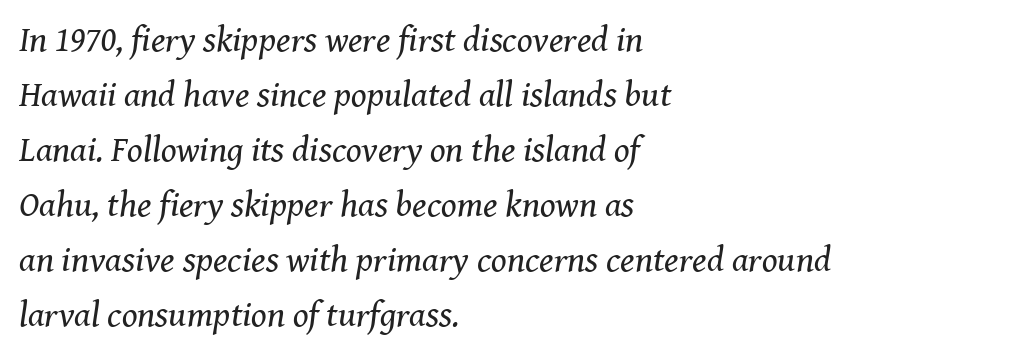
{"serif": "yes", "italic": "yes", "lean": "right", "slant_degrees": 8, "bold": "no", "weight": "regular", "width": "normal", "stroke_contrast": "medium", "x_height": "medium", "monospaced": "no", "underline": "no", "align": "left", "line_spacing": "normal", "line_spacing_ratio": 1.53, "letter_spacing": "normal", "letter_spacing_em": 0.0, "glyph_px": 36}
